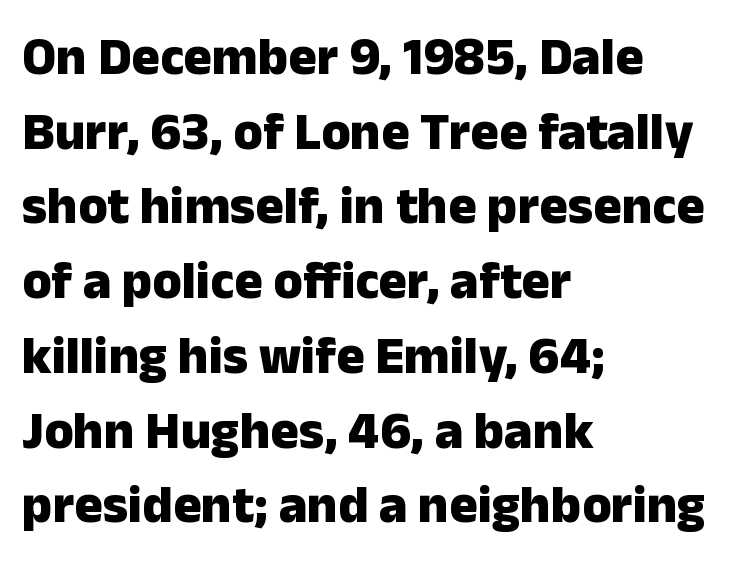
Q: Is the text bold? A: Yes.
Q: Is the text italic (slanted)? A: No, it is upright.
Q: Is the typeface a serif or a sans-serif typeface? A: Sans-serif.
Q: Is the text underlined? A: No.
Q: How is the paragraph aligned? A: Left-aligned.
Q: Is the spacing between letters normal or unusually wide? A: Normal.
Q: Is the spacing between lines tight, normal or loose? A: Normal.
Q: Width (condensed, normal, or wide)? A: Normal.
Q: Stroke contrast? A: Low.
Q: x-height? A: Medium.
Q: Monospaced? A: No.
